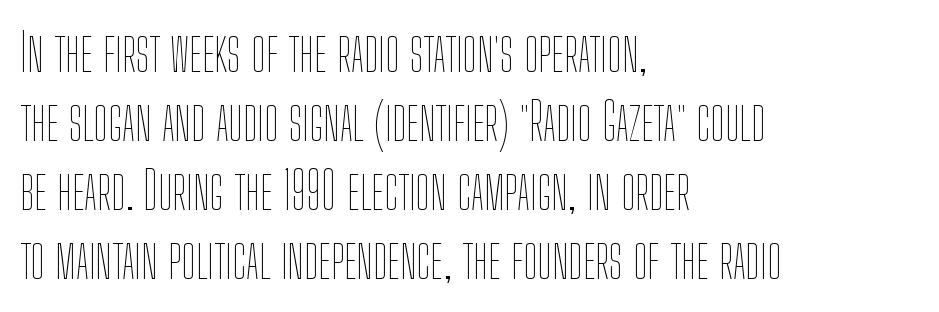
{"italic": "no", "bold": "no", "weight": "thin", "width": "condensed", "stroke_contrast": "low", "x_height": "medium", "monospaced": "no", "underline": "no", "align": "left", "line_spacing": "normal", "line_spacing_ratio": 1.33, "letter_spacing": "normal", "letter_spacing_em": 0.0, "glyph_px": 52}
